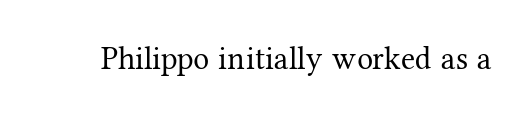
Q: Is the text bold? A: No.
Q: Is the text italic (slanted)? A: No, it is upright.
Q: Is the typeface a serif or a sans-serif typeface? A: Serif.
Q: Is the text underlined? A: No.
Q: Is the spacing between letters normal or unusually wide? A: Normal.
Q: Width (condensed, normal, or wide)? A: Normal.
Q: Stroke contrast? A: Medium.
Q: x-height? A: Medium.
Q: Monospaced? A: No.
